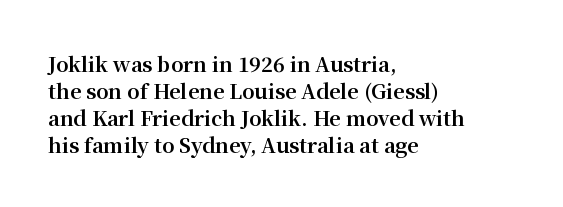
Q: Is the text bold? A: Yes.
Q: Is the text italic (slanted)? A: No, it is upright.
Q: Is the text underlined? A: No.
Q: How is the paragraph aligned? A: Left-aligned.
Q: Is the spacing between letters normal or unusually wide? A: Normal.
Q: Is the spacing between lines tight, normal or loose? A: Normal.
